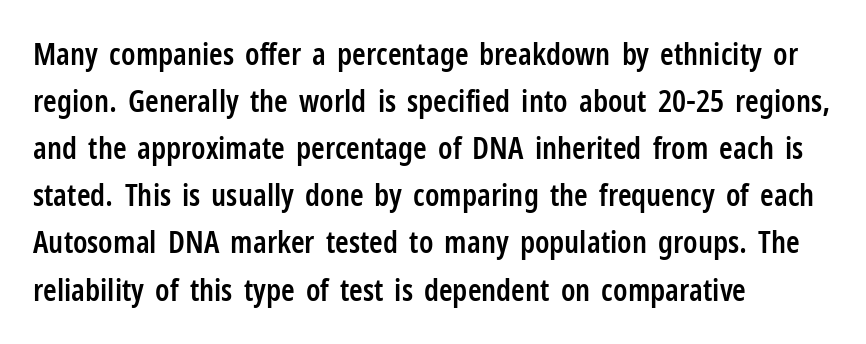
{"serif": "no", "italic": "no", "bold": "semi", "weight": "semibold", "width": "condensed", "stroke_contrast": "low", "x_height": "medium", "monospaced": "no", "underline": "no", "align": "left", "line_spacing": "normal", "line_spacing_ratio": 1.52, "letter_spacing": "normal", "letter_spacing_em": 0.0, "glyph_px": 31}
